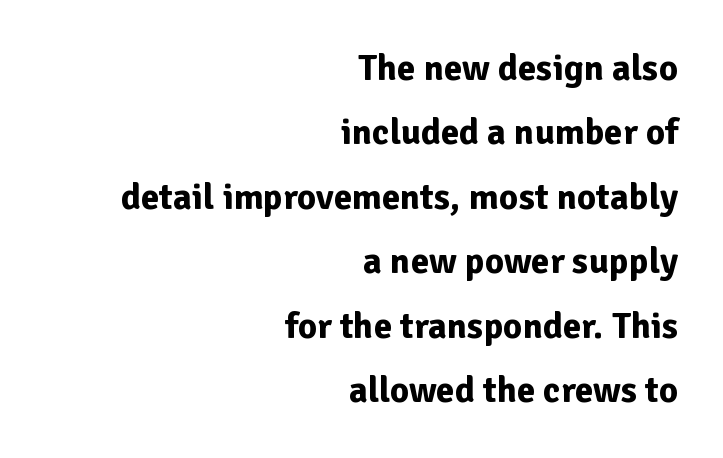
The image shows 37 px bold sans-serif type, upright; set right-aligned, line spacing 1.74x, normal letter spacing, not underlined; low stroke contrast and a medium x-height.
